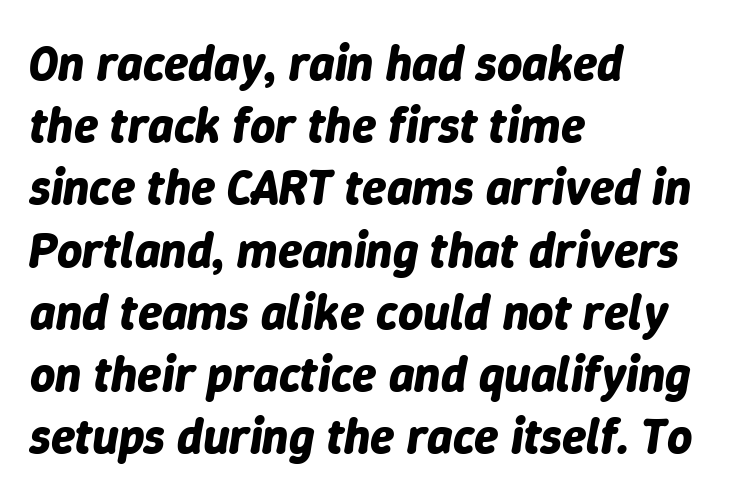
The paragraph shown leans on its left margin. You could not count columns in this text — the font is proportionally spaced. Does the weight exceed regular? Yes, all the way to bold. Leading matches the norm, producing a regular column. Has an underline been added? It has not. The glyphs look as if they've been sheared to an angle.
